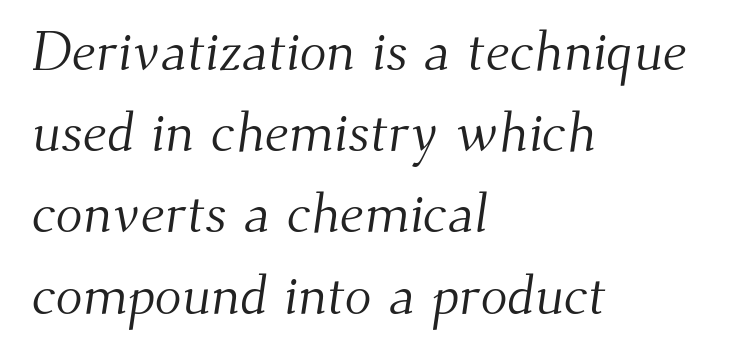
{"serif": "yes", "bold": "no", "weight": "light", "width": "normal", "stroke_contrast": "medium", "x_height": "small", "monospaced": "no", "underline": "no", "align": "left", "line_spacing": "normal", "line_spacing_ratio": 1.45, "letter_spacing": "normal", "letter_spacing_em": 0.0, "glyph_px": 56}
